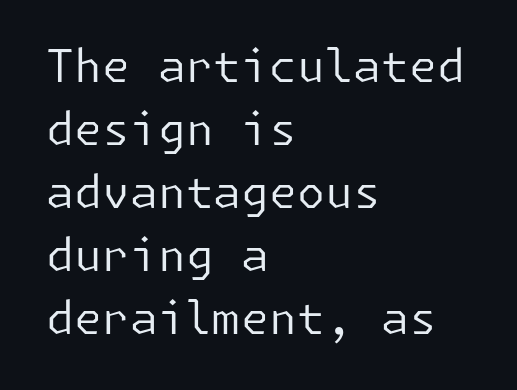
The image shows 45 px regular-weight sans-serif type, upright; set left-aligned, normal line spacing (1.4x), normal letter spacing, not underlined; low stroke contrast and a medium x-height.
